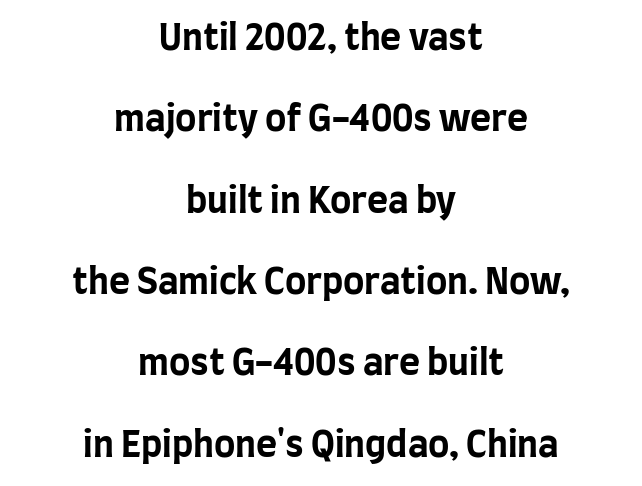
The image shows 36 px bold, condensed sans-serif type, upright; set centered, loose line spacing (2.26x), normal letter spacing, not underlined; low stroke contrast and a large x-height.
